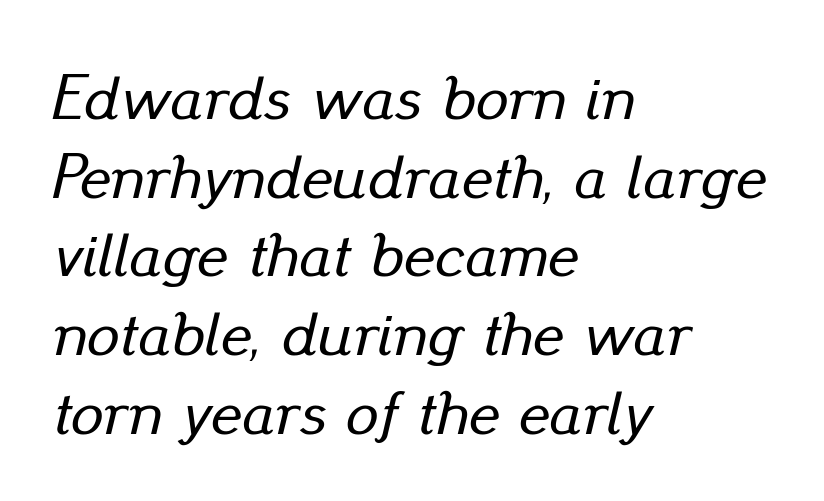
The image shows 65 px text type, italic (leaning right); set left-aligned, line spacing 1.21x, normal letter spacing, not underlined; low stroke contrast and a small x-height.
